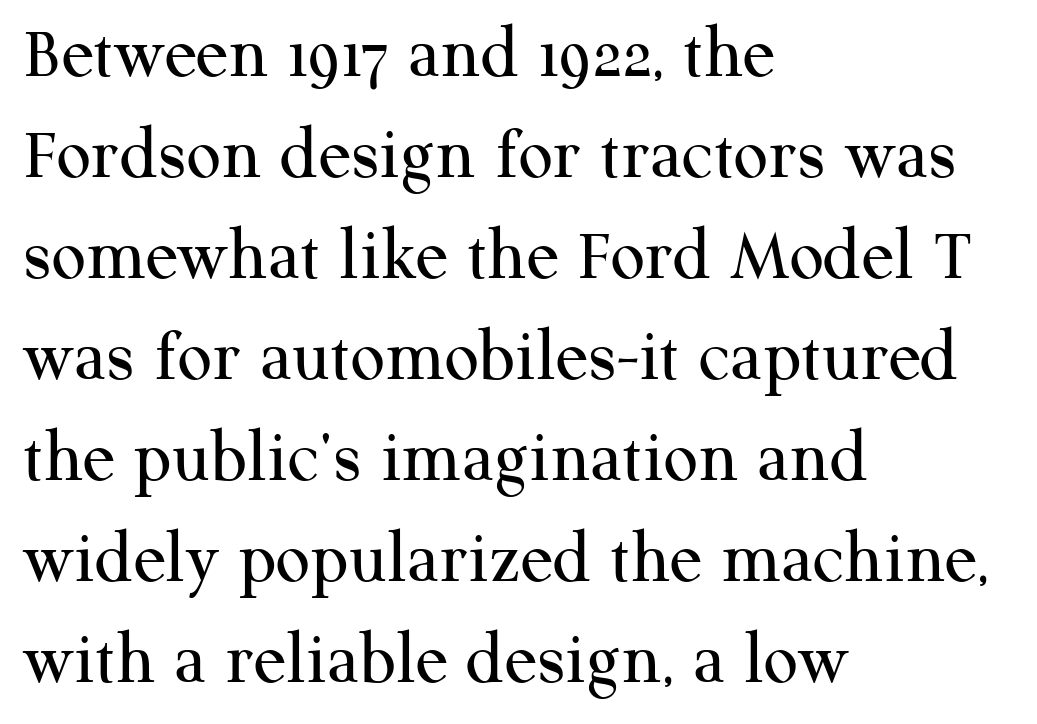
{"serif": "yes", "italic": "no", "bold": "no", "weight": "regular", "width": "normal", "stroke_contrast": "medium", "x_height": "medium", "monospaced": "no", "underline": "no", "align": "left", "line_spacing": "normal", "line_spacing_ratio": 1.33, "letter_spacing": "normal", "letter_spacing_em": 0.0, "glyph_px": 76}
